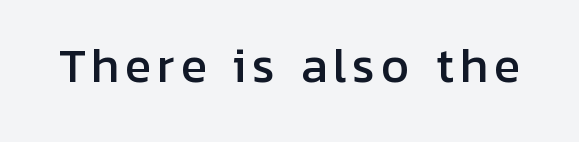
The image shows 45 px sans-serif type, upright; set not underlined; low stroke contrast and a medium x-height.
